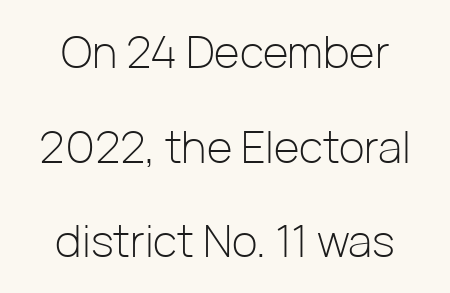
The image shows 44 px light sans-serif type, upright; set centered, loose line spacing (2.15x), normal letter spacing, not underlined; low stroke contrast and a medium x-height.
